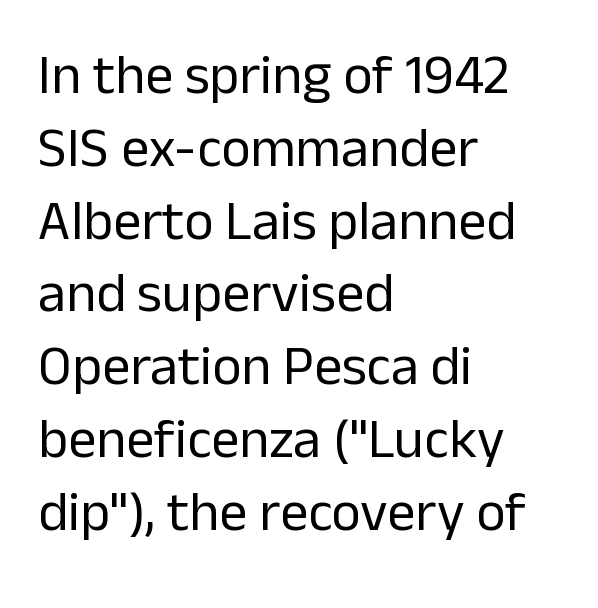
Q: Is the text bold? A: No.
Q: Is the text italic (slanted)? A: No, it is upright.
Q: Is the typeface a serif or a sans-serif typeface? A: Sans-serif.
Q: Is the text underlined? A: No.
Q: How is the paragraph aligned? A: Left-aligned.
Q: Is the spacing between letters normal or unusually wide? A: Normal.
Q: Is the spacing between lines tight, normal or loose? A: Normal.
Q: Width (condensed, normal, or wide)? A: Normal.
Q: Stroke contrast? A: Low.
Q: x-height? A: Medium.
Q: Monospaced? A: No.
